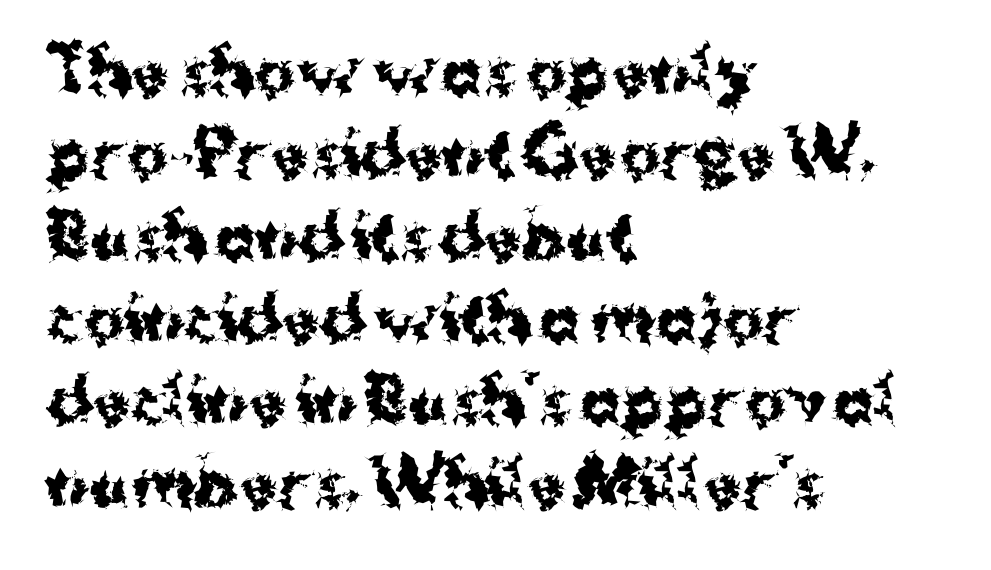
The paragraph shown leans on its left margin. The tracking reads as untouched default to a designer's eye. The typesetting leans heavy: a genuine bold. Classification — sans serif.
